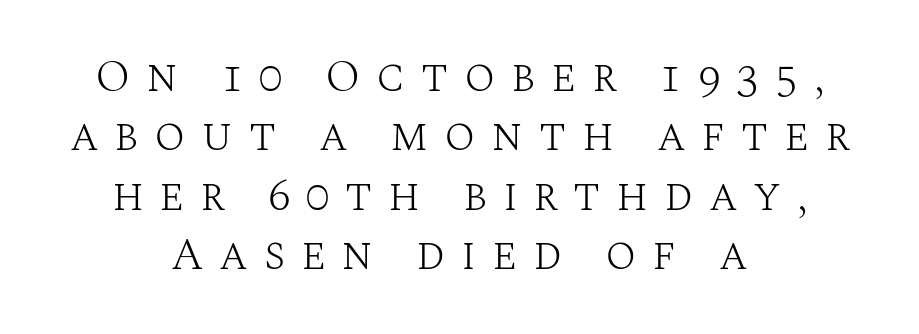
{"serif": "yes", "italic": "no", "bold": "no", "weight": "light", "width": "normal", "stroke_contrast": "medium", "x_height": "large", "monospaced": "no", "underline": "no", "align": "center", "line_spacing": "normal", "line_spacing_ratio": 1.29, "letter_spacing": "wide", "letter_spacing_em": 0.34, "glyph_px": 46}
